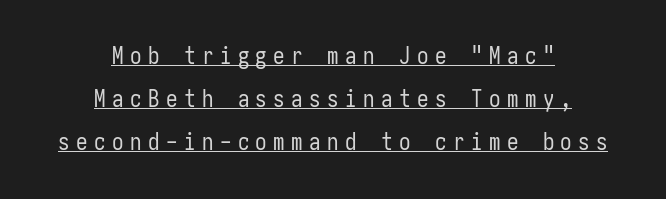
Q: Is the text bold? A: No.
Q: Is the text italic (slanted)? A: No, it is upright.
Q: Is the text underlined? A: Yes.
Q: How is the paragraph aligned? A: Centered.
Q: Is the spacing between letters normal or unusually wide? A: Unusually wide.
